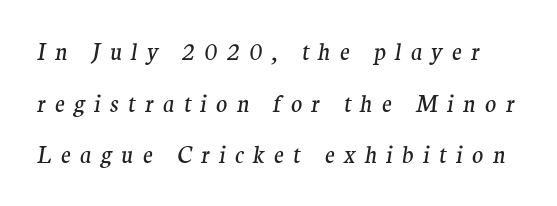
The image shows 23 px text type, italic (leaning right); set loose line spacing (2.24x), unusually wide letter spacing (+0.4 em), not underlined.
